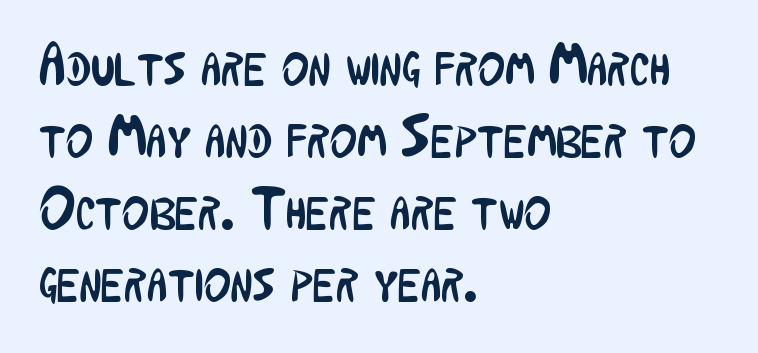
{"serif": "no", "italic": "no", "bold": "no", "weight": "regular", "width": "condensed", "stroke_contrast": "low", "x_height": "medium", "monospaced": "no", "underline": "no", "align": "left", "line_spacing_ratio": 1.24, "letter_spacing": "normal", "letter_spacing_em": 0.0, "glyph_px": 58}
